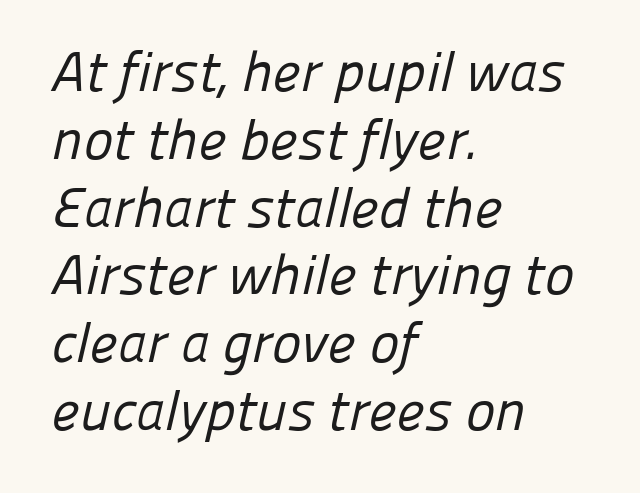
Typographically, this falls in the sans-serif category. The letterforms sit shoulder to shoulder at normal distance. These lines are rendered in a variable-pitch font. The passage shown is not underscored anywhere. This sample is left-justified, so line endings fall wherever the words run out. The letters look calm and open, with moderate or lighter stems.
